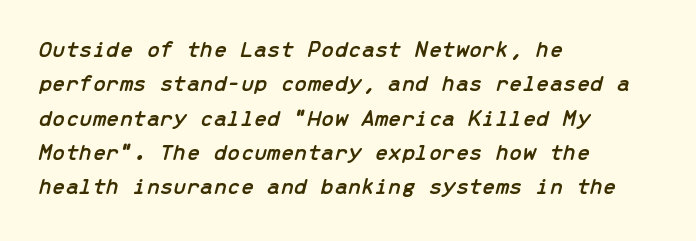
The image shows 24 px text type, italic (leaning right); set left-aligned, normal line spacing (1.43x), normal letter spacing, not underlined.
